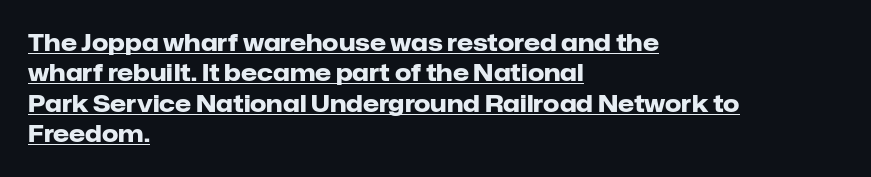
{"italic": "no", "bold": "yes", "underline": "yes", "align": "left", "line_spacing": "normal", "line_spacing_ratio": 1.32, "letter_spacing": "normal", "letter_spacing_em": 0.0, "glyph_px": 23}
